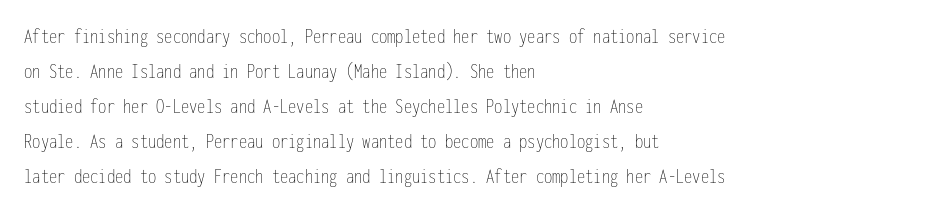
Q: Is the text bold? A: No.
Q: Is the text italic (slanted)? A: No, it is upright.
Q: Is the text underlined? A: No.
Q: How is the paragraph aligned? A: Left-aligned.
Q: Is the spacing between letters normal or unusually wide? A: Normal.
Q: Is the spacing between lines tight, normal or loose? A: Normal.
